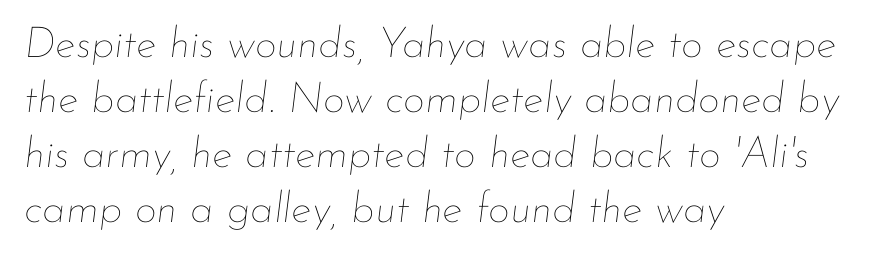
Q: Is the text bold? A: No.
Q: Is the text italic (slanted)? A: Yes, it leans right by about 7 degrees.
Q: Is the text underlined? A: No.
Q: How is the paragraph aligned? A: Left-aligned.
Q: Is the spacing between letters normal or unusually wide? A: Normal.
Q: Is the spacing between lines tight, normal or loose? A: Normal.
Q: Width (condensed, normal, or wide)? A: Normal.
Q: Stroke contrast? A: Low.
Q: x-height? A: Small.
Q: Monospaced? A: No.
